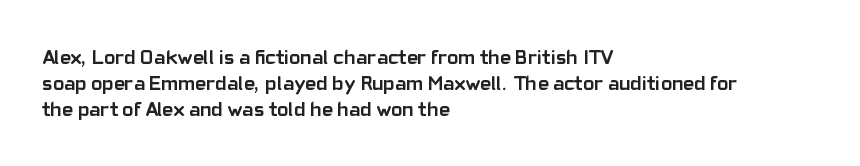
The letters stand upright; this is a roman face. Every row of glyphs begins at an identical x-position on the left. Between one letter and the next there's only the usual sliver of space. Caption: bold face, heavy strokes.
